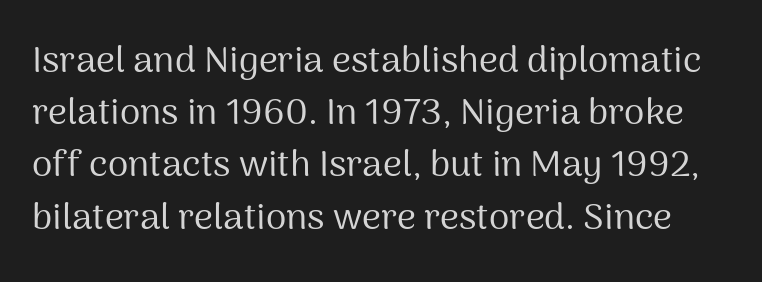
Q: Is the text bold? A: No.
Q: Is the text italic (slanted)? A: No, it is upright.
Q: Is the typeface a serif or a sans-serif typeface? A: Sans-serif.
Q: Is the text underlined? A: No.
Q: Is the spacing between letters normal or unusually wide? A: Normal.
Q: Is the spacing between lines tight, normal or loose? A: Normal.
Q: Width (condensed, normal, or wide)? A: Normal.
Q: Stroke contrast? A: Medium.
Q: x-height? A: Medium.
Q: Monospaced? A: No.
